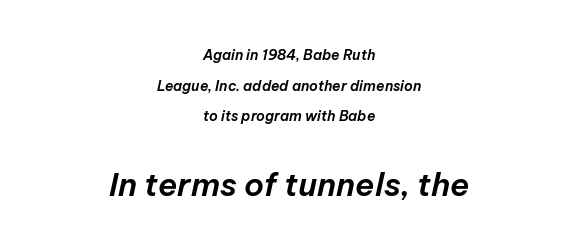
The image shows 32 px text type, italic (leaning right); set centered, loose line spacing (2.19x), normal letter spacing, not underlined; the second (bottom) block is 2.29x larger; low stroke contrast and a medium x-height.
